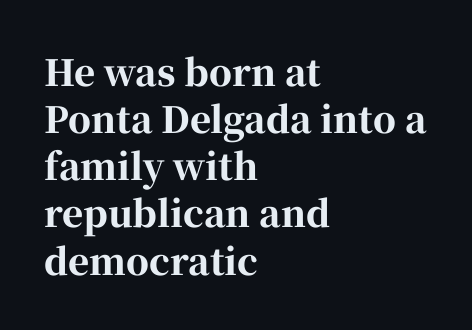
{"serif": "yes", "italic": "no", "bold": "yes", "weight": "bold", "width": "normal", "stroke_contrast": "high", "x_height": "medium", "monospaced": "no", "underline": "no", "align": "left", "line_spacing": "normal", "line_spacing_ratio": 1.31, "letter_spacing": "normal", "letter_spacing_em": 0.0, "glyph_px": 36}
